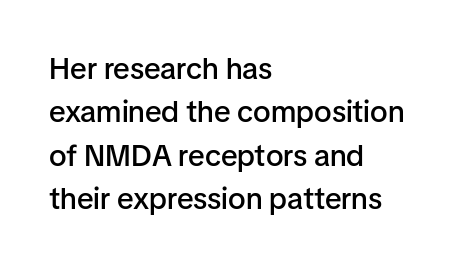
{"serif": "no", "italic": "no", "bold": "semi", "weight": "semibold", "width": "normal", "stroke_contrast": "low", "x_height": "medium", "monospaced": "no", "underline": "no", "align": "left", "line_spacing": "normal", "line_spacing_ratio": 1.45, "letter_spacing": "normal", "letter_spacing_em": 0.0, "glyph_px": 30}
